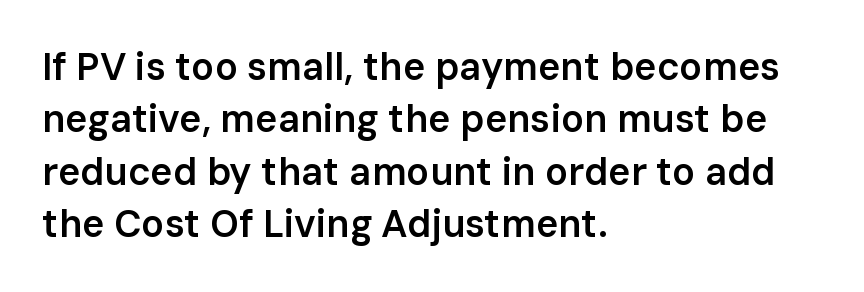
Alignment: flush left. Regarding leading, the lines here are spaced in the standard way. Spacing verdict: proportional, widths tailored to each character. Has an underline been added? It has not. A sans-serif font was chosen for this passage. Posture: straight, roman, zero tilt.
